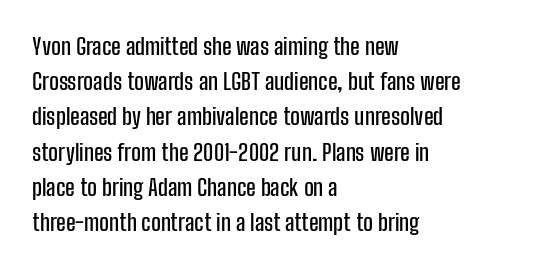
The image shows 23 px text type, upright; set left-aligned, normal line spacing (1.53x), normal letter spacing, not underlined.
